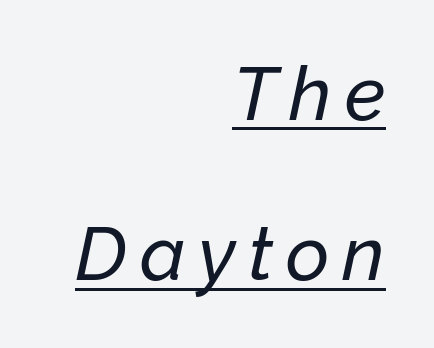
Q: Is the text italic (slanted)? A: Yes, it leans right by about 12 degrees.
Q: Is the text underlined? A: Yes.
Q: How is the paragraph aligned? A: Right-aligned.
Q: Is the spacing between lines tight, normal or loose? A: Loose.
Q: Width (condensed, normal, or wide)? A: Normal.
Q: Stroke contrast? A: Low.
Q: x-height? A: Medium.
Q: Monospaced? A: No.
